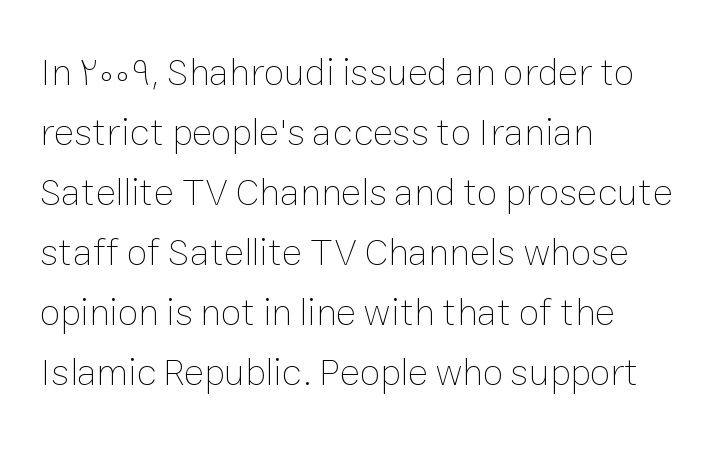
{"italic": "no", "bold": "no", "weight": "thin", "width": "normal", "stroke_contrast": "low", "x_height": "medium", "monospaced": "no", "underline": "no", "align": "left", "line_spacing": "normal", "line_spacing_ratio": 1.58, "letter_spacing": "normal", "letter_spacing_em": 0.0, "glyph_px": 38}
